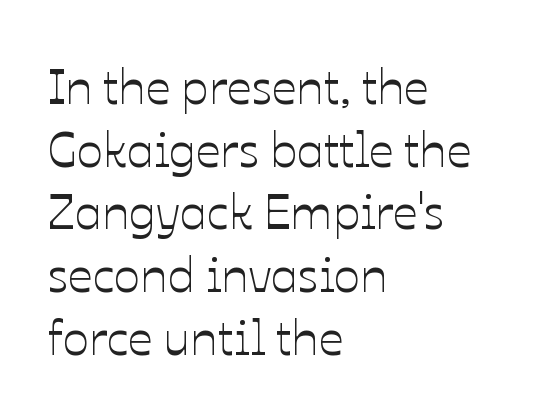
{"italic": "no", "width": "normal", "stroke_contrast": "low", "x_height": "medium", "monospaced": "no", "underline": "no", "align": "left", "line_spacing": "normal", "line_spacing_ratio": 1.28, "letter_spacing": "normal", "letter_spacing_em": 0.0, "glyph_px": 49}
